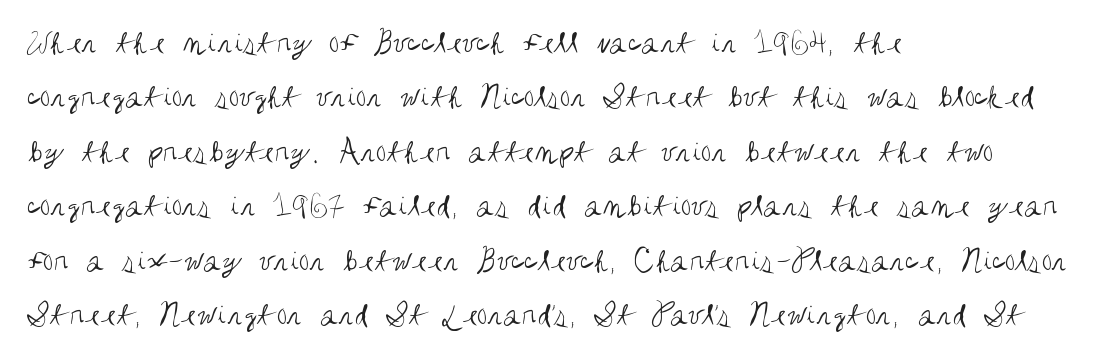
Q: Is the text bold? A: No.
Q: Is the typeface a serif or a sans-serif typeface? A: Sans-serif.
Q: Is the text underlined? A: No.
Q: How is the paragraph aligned? A: Left-aligned.
Q: Is the spacing between letters normal or unusually wide? A: Normal.
Q: Is the spacing between lines tight, normal or loose? A: Normal.
Q: Width (condensed, normal, or wide)? A: Condensed.
Q: Stroke contrast? A: Medium.
Q: x-height? A: Large.
Q: Monospaced? A: No.
